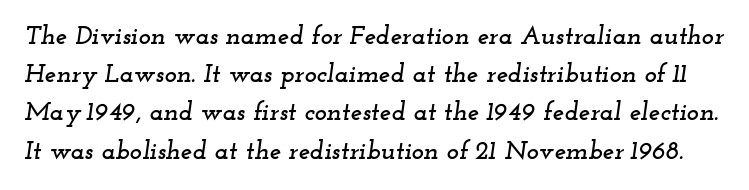
The image shows 26 px text type, italic (leaning right); set normal line spacing (1.47x), normal letter spacing, not underlined.
